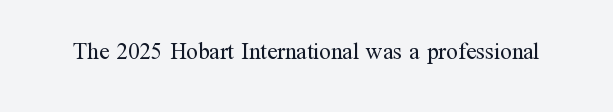
Q: Is the text bold? A: No.
Q: Is the text italic (slanted)? A: No, it is upright.
Q: Is the text underlined? A: No.
Q: Is the spacing between letters normal or unusually wide? A: Normal.
